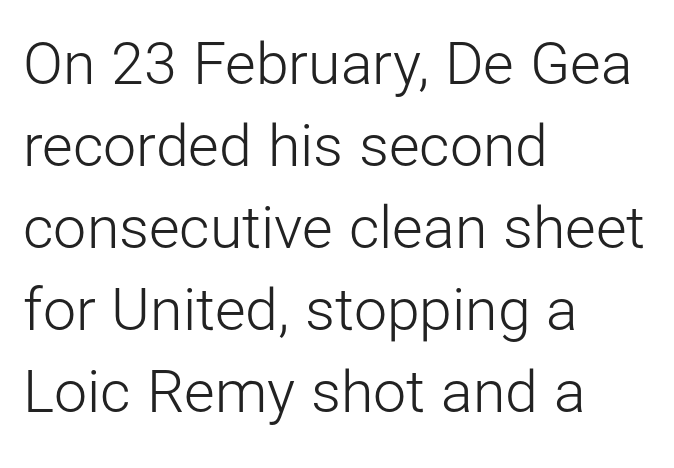
If you drew a ruler down the left edge, every line would touch it. Weight: not bold — regular or lighter. The letterforms sit shoulder to shoulder at normal distance. The passage shown is typed in a proportional face where columns would drift. This rendering features lettering with no underline.
